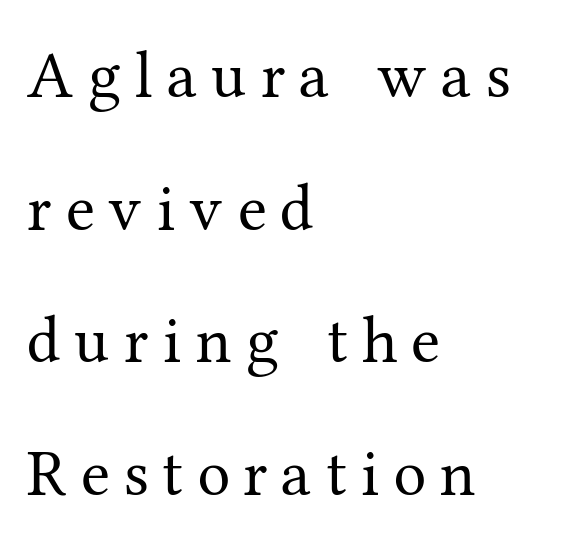
The image shows 66 px regular-weight serif type, upright; set left-aligned, loose line spacing (2.01x), unusually wide letter spacing (+0.21 em), not underlined; medium stroke contrast and a medium x-height.
